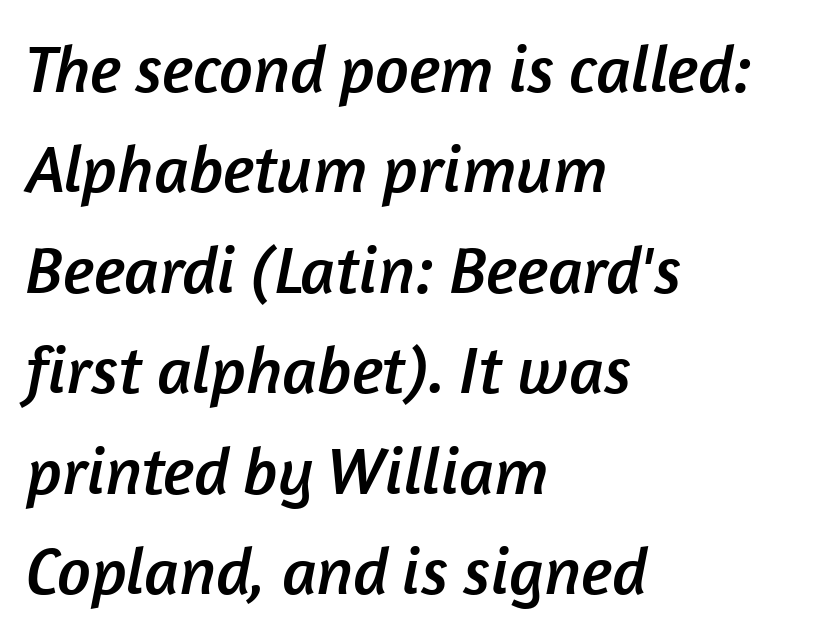
The image shows 67 px sans-serif type; set left-aligned, normal line spacing (1.5x), normal letter spacing, not underlined; low stroke contrast and a medium x-height.
